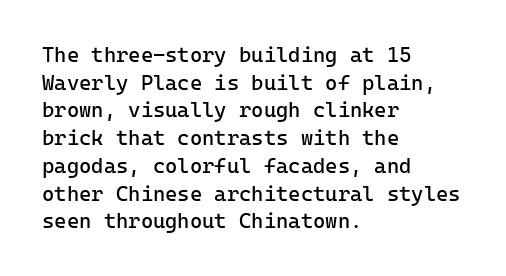
Q: Is the text bold? A: No.
Q: Is the text italic (slanted)? A: No, it is upright.
Q: Is the text underlined? A: No.
Q: How is the paragraph aligned? A: Left-aligned.
Q: Is the spacing between letters normal or unusually wide? A: Normal.
Q: Is the spacing between lines tight, normal or loose? A: Normal.
